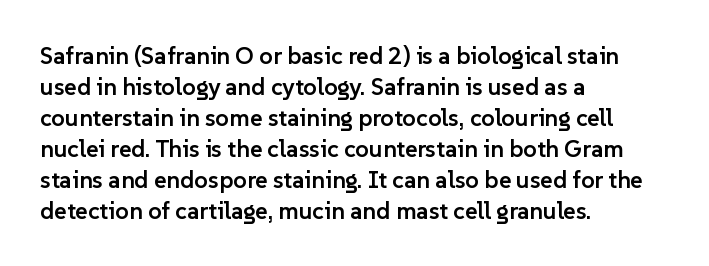
{"italic": "no", "bold": "semi", "underline": "no", "align": "left", "line_spacing": "normal", "line_spacing_ratio": 1.29, "letter_spacing": "normal", "letter_spacing_em": 0.0, "glyph_px": 24}
